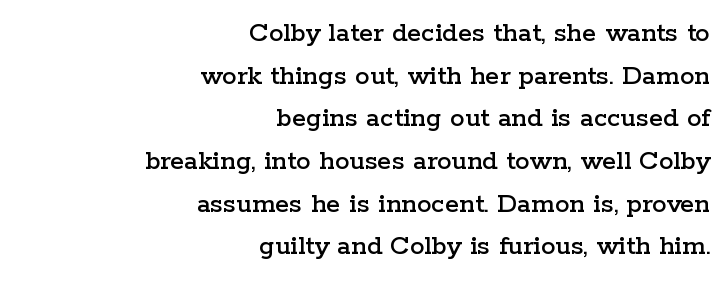
Regarding leading, the lines here are spaced in the standard way. The letters carry serifs — small finishing strokes at the ends of their stems. Here the designer chose a conventional face with non-uniform glyph widths. Nope, not italic — everything's standing straight.
